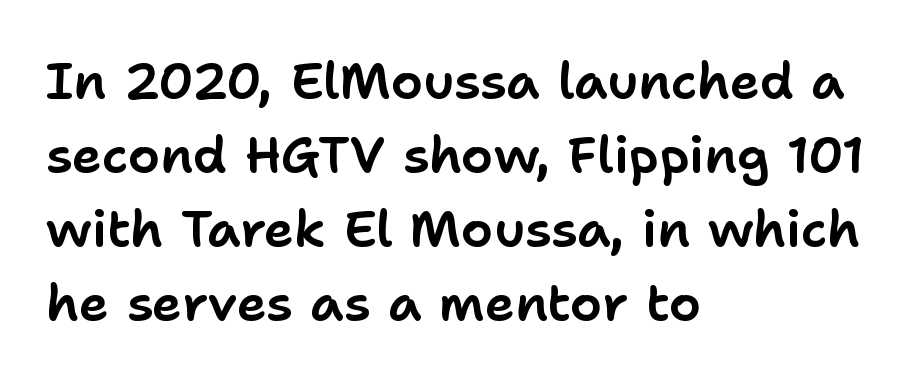
{"serif": "no", "italic": "no", "width": "normal", "stroke_contrast": "low", "x_height": "medium", "monospaced": "no", "underline": "no", "align": "left", "line_spacing": "normal", "line_spacing_ratio": 1.45, "letter_spacing": "normal", "letter_spacing_em": 0.0, "glyph_px": 51}
